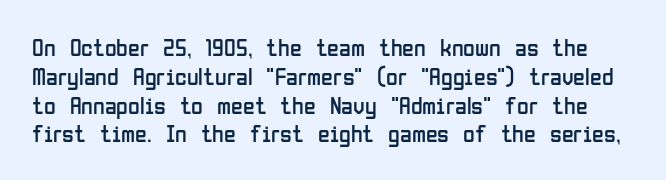
{"italic": "no", "bold": "no", "underline": "no", "line_spacing_ratio": 1.2, "letter_spacing": "normal", "letter_spacing_em": 0.0, "glyph_px": 24}
